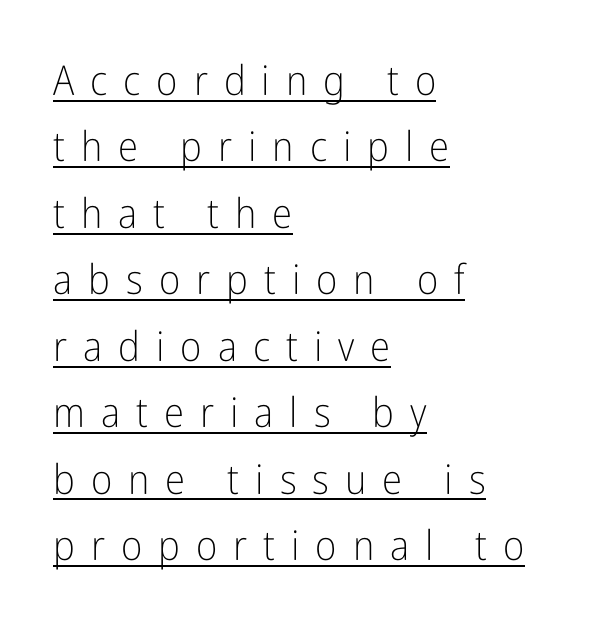
Each line starts at the same left margin while the right side varies. In terms of letterspacing, this is a distinctly airy, spread setting. No italicization has been applied; the sample stays upright. Note: no serifs on the glyphs. Descenders here cross a horizontal rule under the line.
